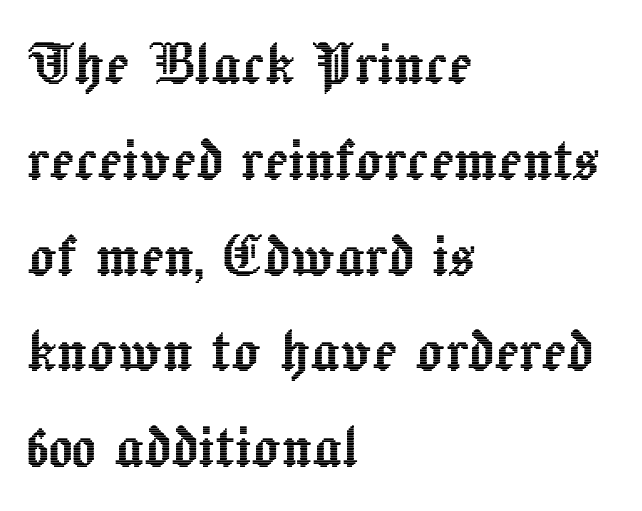
The rag falls on the right side of this text block. A typesetter would call this zero additional tracking. When letters stand straight like this, we call the style roman or upright. The letters advance in unequal steps, a hallmark of proportional type. Compared with typical paragraphs, the rows here are spaced about the same.
